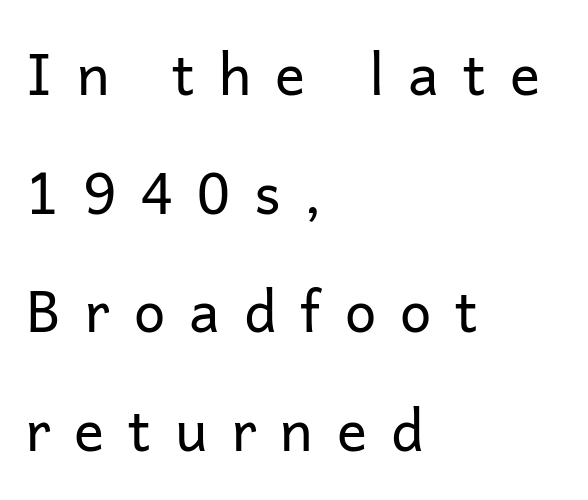
Q: Is the text bold? A: No.
Q: Is the text italic (slanted)? A: No, it is upright.
Q: Is the typeface a serif or a sans-serif typeface? A: Sans-serif.
Q: Is the text underlined? A: No.
Q: How is the paragraph aligned? A: Left-aligned.
Q: Is the spacing between letters normal or unusually wide? A: Unusually wide.
Q: Is the spacing between lines tight, normal or loose? A: Loose.
Q: Width (condensed, normal, or wide)? A: Normal.
Q: Stroke contrast? A: Low.
Q: x-height? A: Medium.
Q: Monospaced? A: No.
